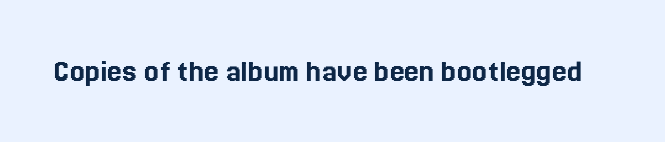
The image shows 33 px text type, upright; set normal letter spacing, not underlined; a medium x-height.
